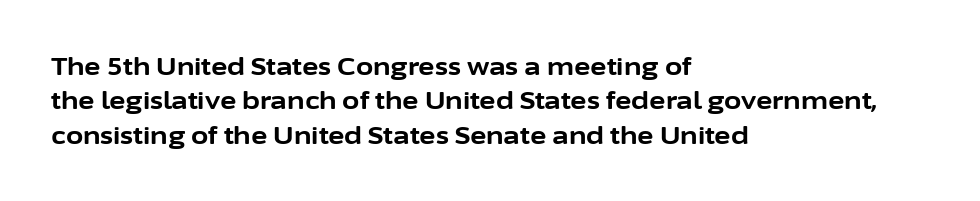
The image shows 25 px bold type, upright; set left-aligned, normal line spacing (1.38x), normal letter spacing, not underlined.
